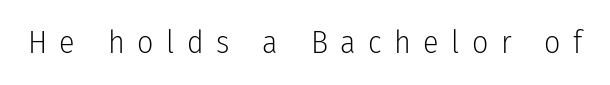
{"serif": "no", "italic": "no", "bold": "no", "weight": "light", "width": "condensed", "stroke_contrast": "low", "x_height": "medium", "monospaced": "no", "underline": "no", "letter_spacing": "wide", "letter_spacing_em": 0.39, "glyph_px": 32}
